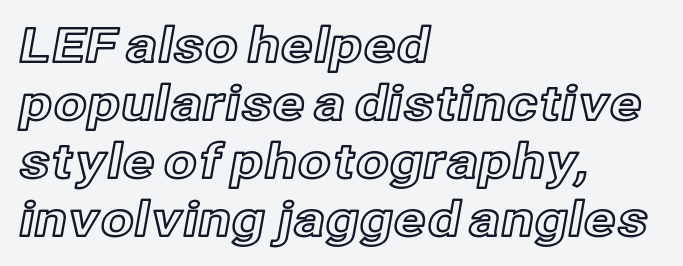
Q: Is the text italic (slanted)? A: Yes.
Q: Is the text underlined? A: No.
Q: How is the paragraph aligned? A: Left-aligned.
Q: Is the spacing between letters normal or unusually wide? A: Normal.
Q: Width (condensed, normal, or wide)? A: Normal.
Q: x-height? A: Medium.
Q: Monospaced? A: No.
